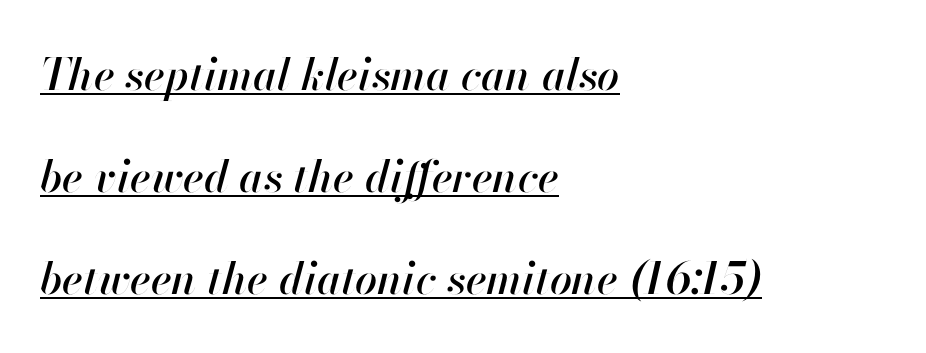
{"italic": "yes", "lean": "right", "slant_degrees": 13, "width": "normal", "stroke_contrast": "high", "x_height": "small", "monospaced": "no", "underline": "yes", "align": "left", "line_spacing": "loose", "line_spacing_ratio": 2.32, "letter_spacing": "normal", "letter_spacing_em": 0.0, "glyph_px": 44}
